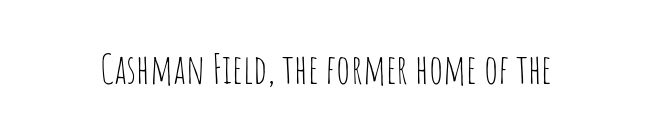
{"serif": "no", "italic": "no", "bold": "no", "weight": "thin", "width": "condensed", "stroke_contrast": "low", "x_height": "large", "monospaced": "no", "underline": "no", "letter_spacing": "normal", "letter_spacing_em": 0.0, "glyph_px": 41}
